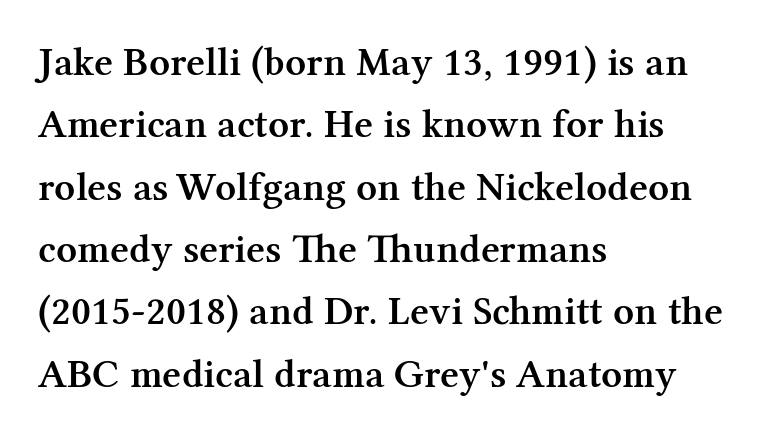
Q: Is the text bold? A: Semi-bold.
Q: Is the text italic (slanted)? A: No, it is upright.
Q: Is the typeface a serif or a sans-serif typeface? A: Serif.
Q: Is the text underlined? A: No.
Q: How is the paragraph aligned? A: Left-aligned.
Q: Is the spacing between letters normal or unusually wide? A: Normal.
Q: Is the spacing between lines tight, normal or loose? A: Normal.
Q: Width (condensed, normal, or wide)? A: Normal.
Q: Stroke contrast? A: Medium.
Q: x-height? A: Medium.
Q: Monospaced? A: No.
